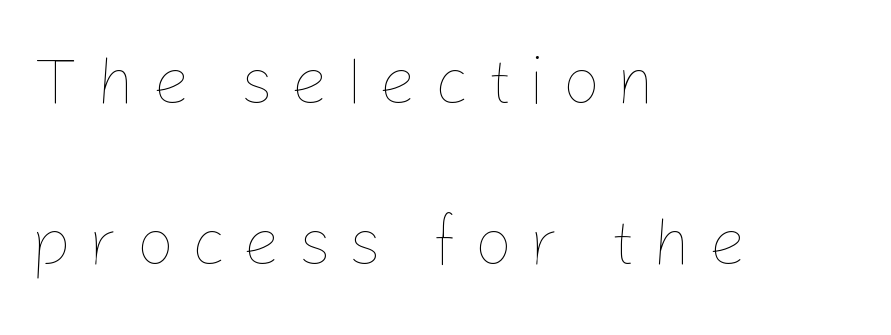
This is the regular roman posture of the typeface. Do the characters align in a grid? No, the font is proportional. Substantial extra tracking has been applied to these lines. Beneath every word, the page is bare. The strokes carry an ordinary text weight at most. Honestly, the rows look like they've been pulled way apart.
